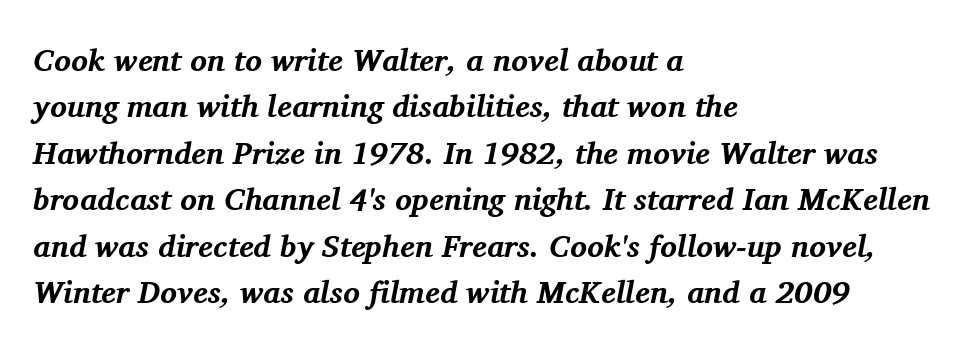
{"serif": "yes", "italic": "yes", "lean": "right", "slant_degrees": 11, "bold": "yes", "weight": "bold", "width": "normal", "stroke_contrast": "medium", "x_height": "medium", "monospaced": "no", "underline": "no", "align": "left", "line_spacing": "normal", "line_spacing_ratio": 1.5, "letter_spacing": "normal", "letter_spacing_em": 0.0, "glyph_px": 31}
